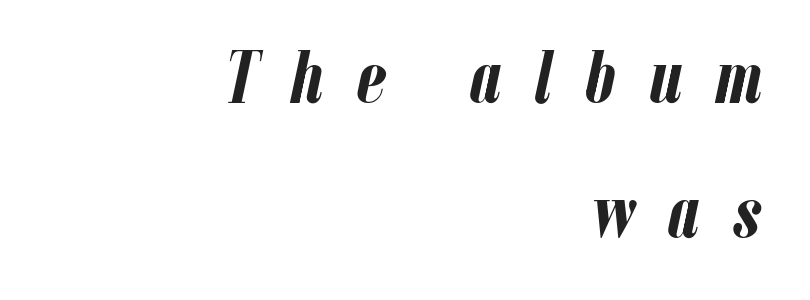
The image shows 76 px semibold, condensed type, italic (leaning right); set right-aligned, line spacing 1.78x, unusually wide letter spacing (+0.44 em), not underlined; low stroke contrast and a medium x-height.
